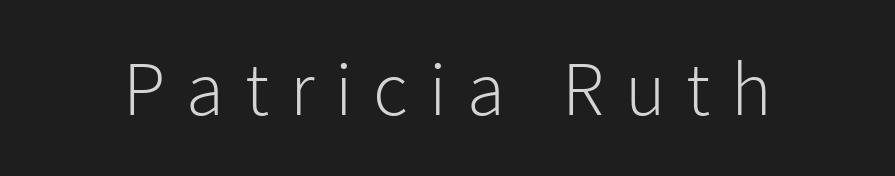
Italic? Not at all — the glyphs are vertical. Observe the wide spacing: letters keep a clear distance from each other. The letterforms sit at book weight or below. The area under the type is left untouched. To sum up the face: it is a sans, with no serifs.
